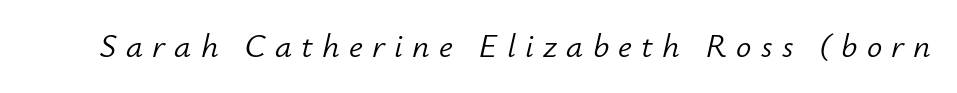
The image shows 34 px light type, italic (leaning right); set unusually wide letter spacing (+0.27 em), not underlined; low stroke contrast and a small x-height.
